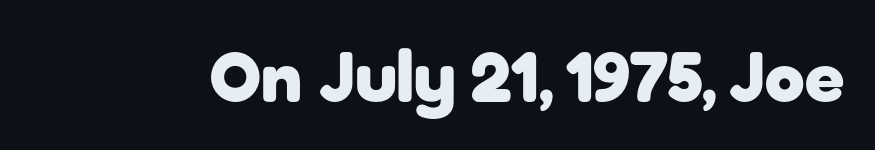
{"serif": "no", "italic": "no", "bold": "yes", "weight": "heavy", "width": "normal", "stroke_contrast": "low", "x_height": "medium", "monospaced": "no", "underline": "no", "letter_spacing": "normal", "letter_spacing_em": 0.0, "glyph_px": 72}
